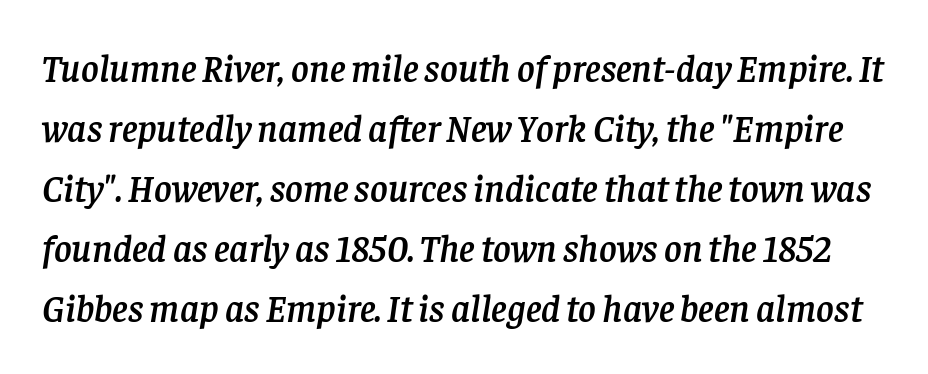
Regarding serifs, this sample has them. Character widths vary here, with narrow letters taking less room than wide ones. The tracking reads as untouched default to a designer's eye. The specimen omits any rule beneath the text block's lines.
